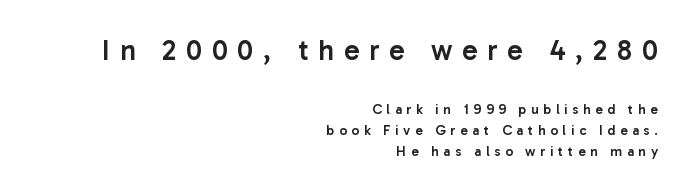
{"serif": "no", "italic": "no", "bold": "semi", "weight": "semibold", "width": "normal", "stroke_contrast": "low", "x_height": "medium", "monospaced": "no", "underline": "no", "align": "right", "line_spacing": "normal", "line_spacing_ratio": 1.53, "letter_spacing": "wide", "letter_spacing_em": 0.33, "larger_block": "first", "size_ratio": 2.07, "glyph_px": 29}
